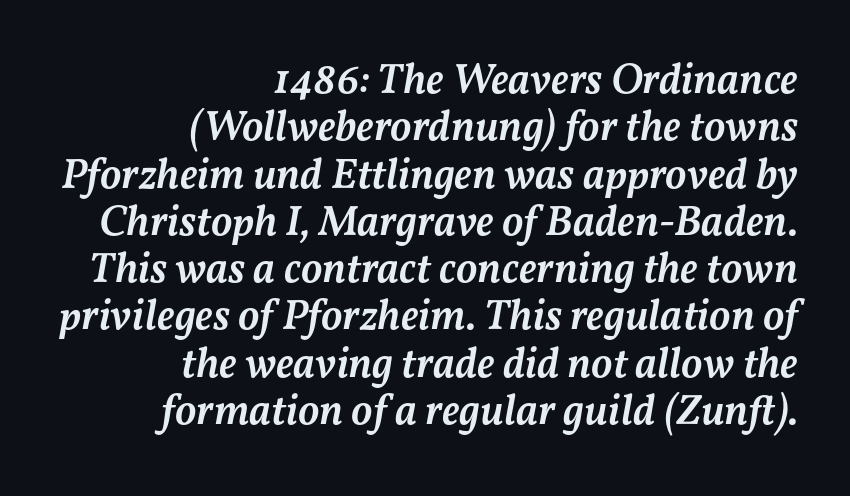
The image shows 43 px semibold type, italic (leaning right); set right-aligned, tight line spacing (1.1x), normal letter spacing, not underlined; medium stroke contrast and a medium x-height.
